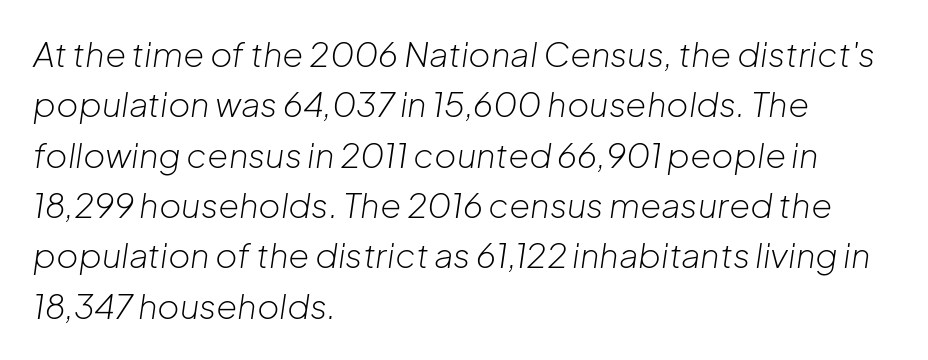
{"italic": "yes", "lean": "right", "slant_degrees": 8, "bold": "no", "weight": "light", "width": "normal", "stroke_contrast": "low", "x_height": "medium", "monospaced": "no", "underline": "no", "align": "left", "line_spacing": "normal", "line_spacing_ratio": 1.48, "letter_spacing": "normal", "letter_spacing_em": 0.0, "glyph_px": 34}
